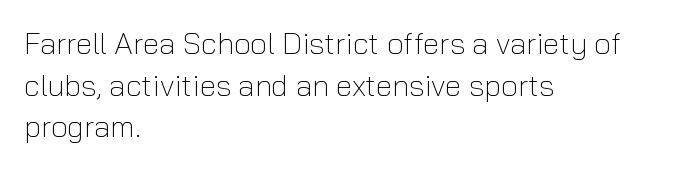
Any mark beneath the type? The region is blank. Characters remain perfectly vertical along every line. These lines are set flush left with a ragged right edge. Each letter keeps its own natural width here, so spacing adapts to shape. To sum up the face: it is a sans, with no serifs. A light-to-regular cut is what we see here.
